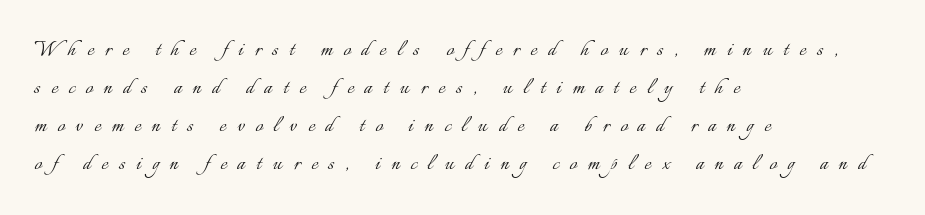
Q: Is the text bold? A: No.
Q: Is the text italic (slanted)? A: Yes.
Q: Is the text underlined? A: No.
Q: How is the paragraph aligned? A: Left-aligned.
Q: Is the spacing between letters normal or unusually wide? A: Unusually wide.
Q: Is the spacing between lines tight, normal or loose? A: Normal.
